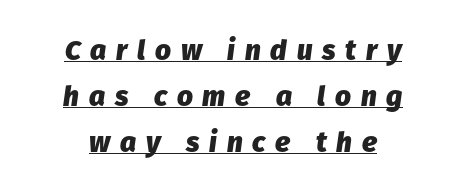
Check the space under the baseline: a stroke is drawn there. The tracking jumps out immediately: characters are airy and widely separated. The specimen reads as italic at a glance. The typesetter chose a symmetrical, centered arrangement here. Here the designer chose a conventional face with non-uniform glyph widths.
